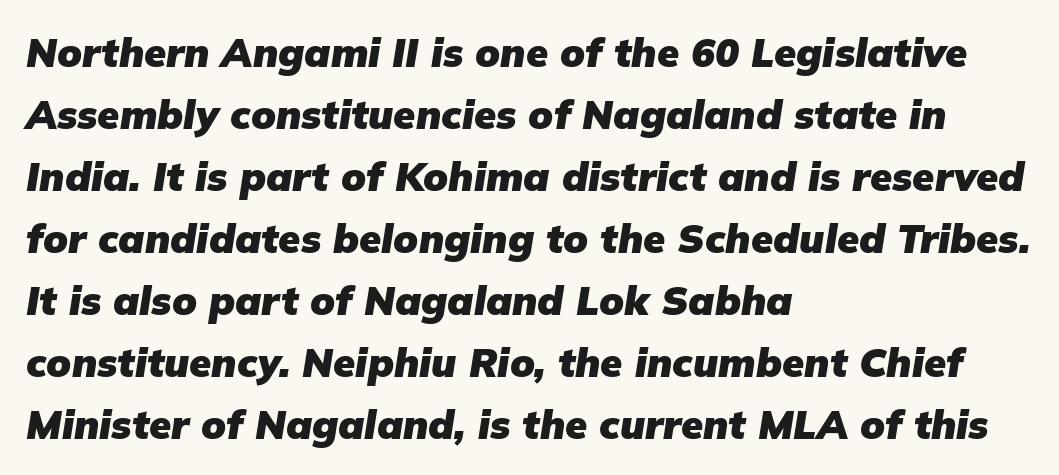
The image shows 40 px heavy type, italic (leaning right); set left-aligned, normal line spacing (1.55x), normal letter spacing, not underlined; low stroke contrast and a medium x-height.
